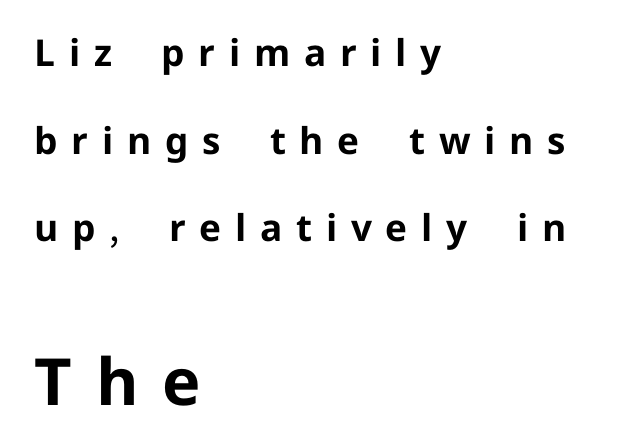
Regarding leading, the lines here are spaced well apart. Serifs: no, the terminals of the letterforms are clean. These lines stack with their left ends in a neat column. Between one letter and the next there's a generous, obvious gap. If you drew a line through each stem, it would be perfectly vertical. Caption: bold face, heavy strokes.
